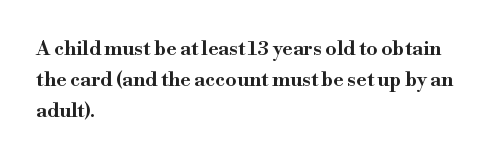
The image shows 20 px text type, upright; set left-aligned, normal line spacing (1.55x), normal letter spacing, not underlined.
